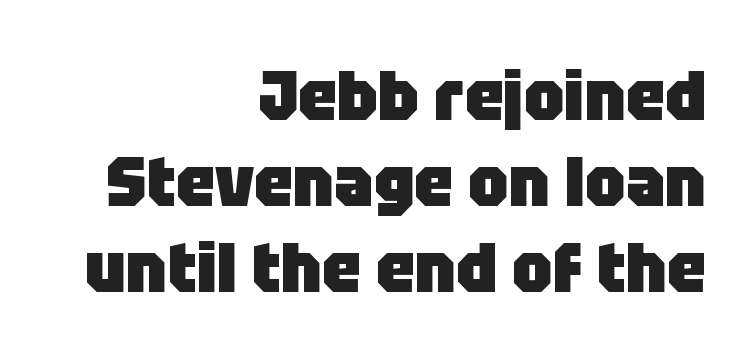
Q: Is the text bold? A: Yes.
Q: Is the text italic (slanted)? A: No, it is upright.
Q: Is the typeface a serif or a sans-serif typeface? A: Sans-serif.
Q: Is the text underlined? A: No.
Q: How is the paragraph aligned? A: Right-aligned.
Q: Is the spacing between letters normal or unusually wide? A: Normal.
Q: Width (condensed, normal, or wide)? A: Normal.
Q: Stroke contrast? A: Low.
Q: x-height? A: Large.
Q: Monospaced? A: No.
